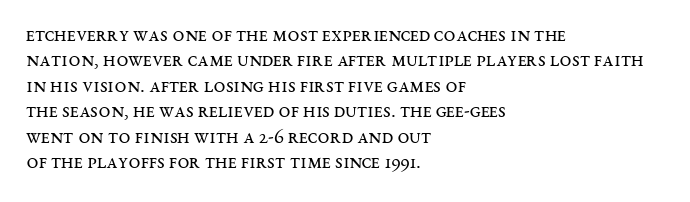
{"italic": "no", "bold": "no", "underline": "no", "align": "left", "line_spacing_ratio": 1.21, "letter_spacing": "normal", "letter_spacing_em": 0.0, "glyph_px": 21}
